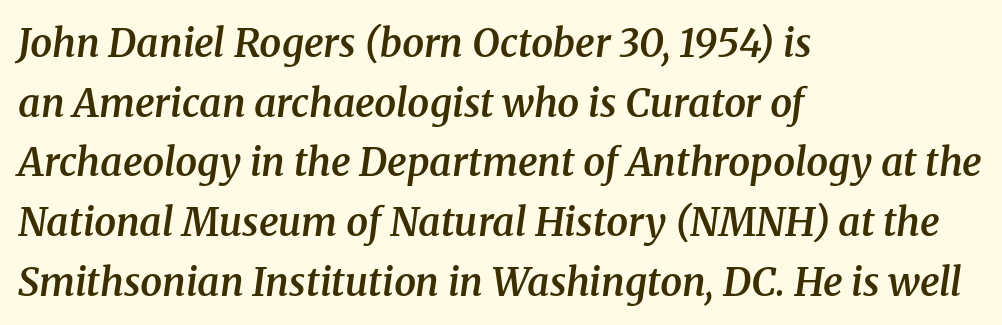
{"serif": "yes", "italic": "yes", "lean": "right", "slant_degrees": 8, "bold": "semi", "weight": "semibold", "width": "normal", "stroke_contrast": "medium", "x_height": "medium", "monospaced": "no", "underline": "no", "align": "left", "line_spacing": "normal", "line_spacing_ratio": 1.53, "letter_spacing": "normal", "letter_spacing_em": 0.0, "glyph_px": 39}
